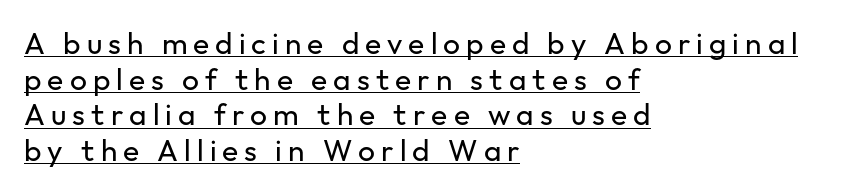
Beneath each row of characters lies a ruled line. The letters look calm and open, with moderate or lighter stems. Left-aligned paragraph, ragged on the right. Varying glyph widths throughout — classic text-font behaviour. Are there feet on the stems? There aren't — it's a sans. Unlike italic type, these characters show no tilt at all.
